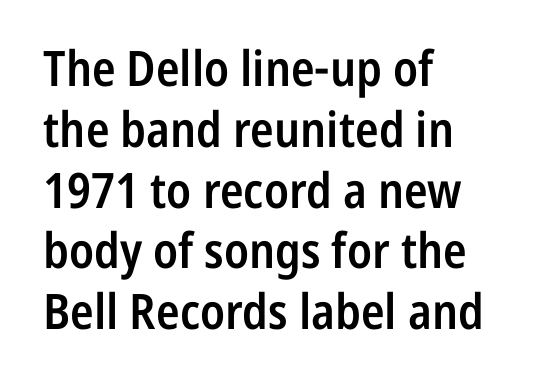
I'd call this a sans setting — the letters go barefoot. The glyphs are unaccompanied by any horizontal stroke below them. Casual observation: everything's shoved over to the left. Character widths vary here, with narrow letters taking less room than wide ones. Characters remain perfectly vertical along every line. The passage shown is semibold, sitting just below true bold.
